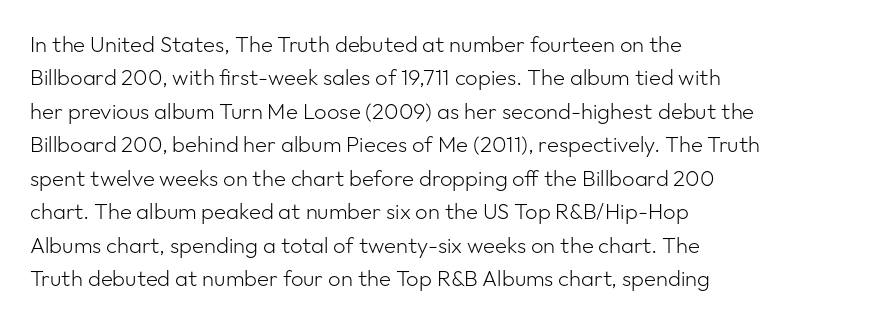
{"italic": "no", "bold": "no", "underline": "no", "align": "left", "line_spacing": "normal", "line_spacing_ratio": 1.52, "letter_spacing": "normal", "letter_spacing_em": 0.0, "glyph_px": 22}
